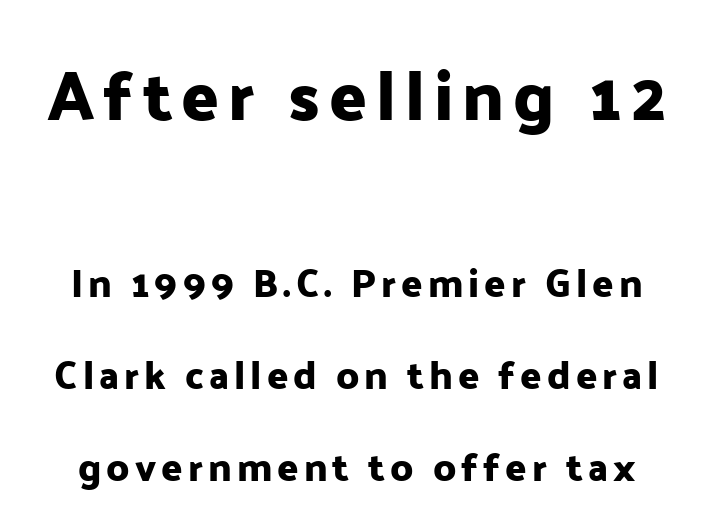
The image shows 69 px sans-serif type, upright; set loose line spacing (2.35x), not underlined; the first (top) block is 1.77x larger; low stroke contrast and a medium x-height.
